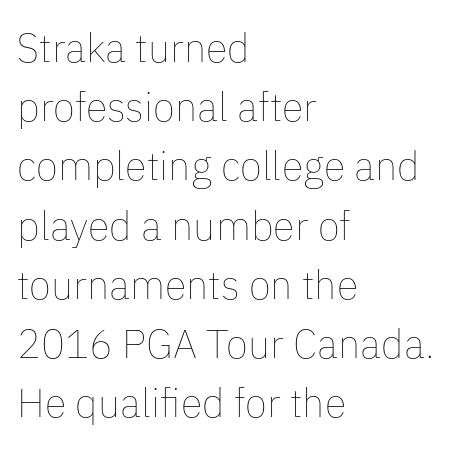
Check the space under the baseline: it is left empty. This sample uses an upright cut, with every glyph sitting square on the baseline. Letter spacing: default. Is this a heavy cut? Hardly; it is regular or lighter.
